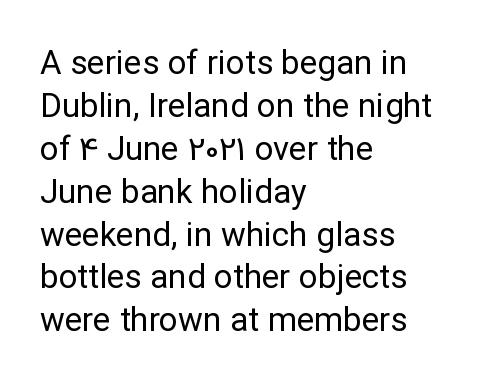
{"serif": "no", "italic": "no", "bold": "no", "weight": "regular", "width": "normal", "stroke_contrast": "low", "x_height": "medium", "monospaced": "no", "underline": "no", "align": "left", "line_spacing": "normal", "line_spacing_ratio": 1.3, "letter_spacing": "normal", "letter_spacing_em": 0.0, "glyph_px": 33}
